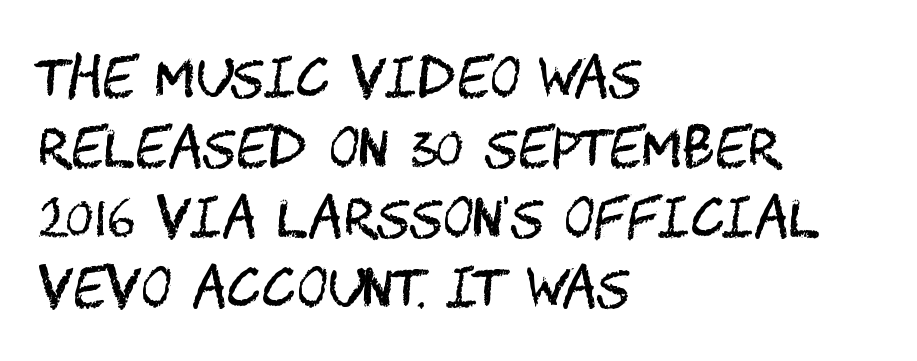
{"serif": "no", "italic": "no", "bold": "no", "weight": "regular", "width": "condensed", "stroke_contrast": "medium", "x_height": "large", "underline": "no", "align": "left", "line_spacing": "normal", "line_spacing_ratio": 1.32, "letter_spacing": "normal", "letter_spacing_em": 0.0, "glyph_px": 53}
